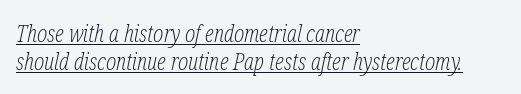
Like a heading marked for emphasis, these lines bear an underscore. The lines in this sample share a left origin and differ only in where they stop. No heavy texture on the line: the type isn't bold. Is the letter spacing exaggerated? No — it looks like the ordinary default. Rendered with sloped, italic letterforms.
